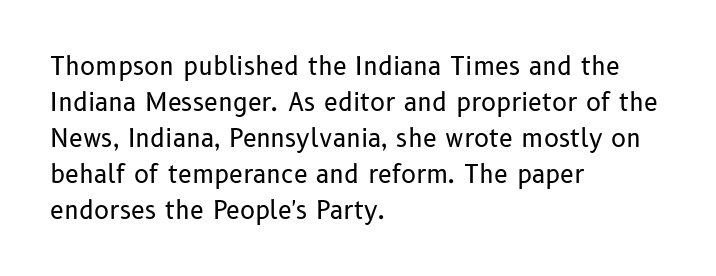
{"italic": "no", "bold": "no", "underline": "no", "align": "left", "line_spacing": "normal", "line_spacing_ratio": 1.44, "letter_spacing": "normal", "letter_spacing_em": 0.0, "glyph_px": 25}
